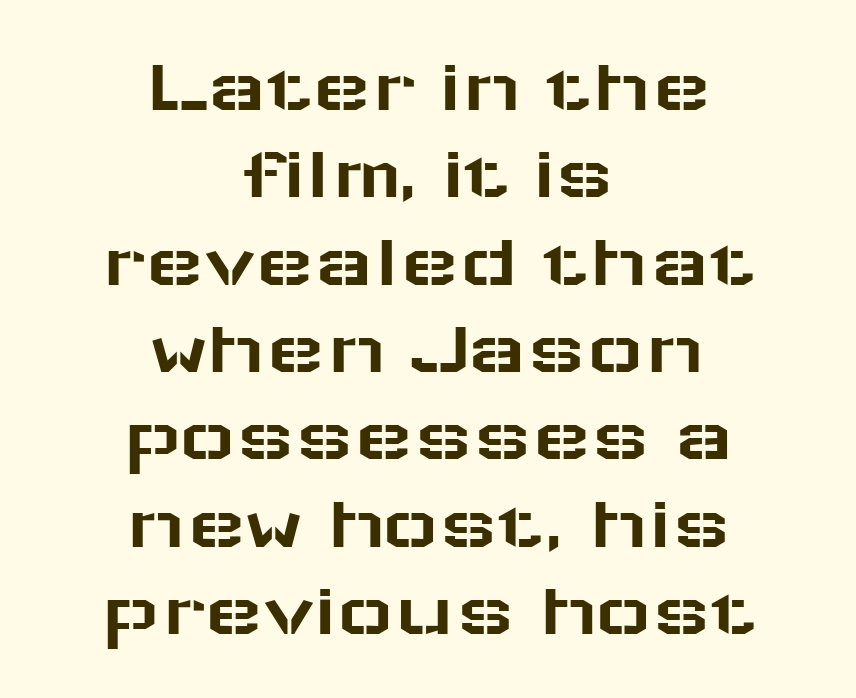
The image shows 78 px wide sans-serif type, upright; set centered, tight line spacing (1.12x), normal letter spacing, not underlined; low stroke contrast and a medium x-height.
